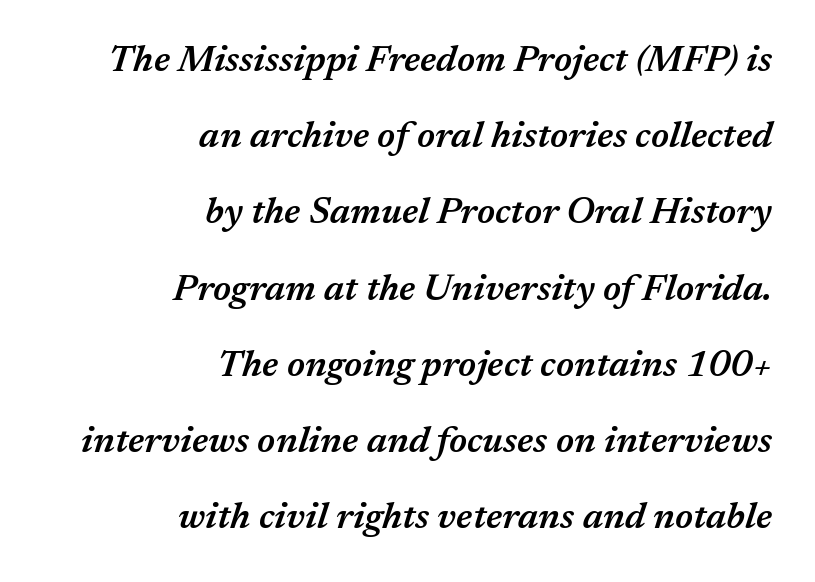
{"italic": "yes", "lean": "right", "slant_degrees": 17, "bold": "semi", "weight": "semibold", "width": "normal", "stroke_contrast": "medium", "x_height": "medium", "monospaced": "no", "underline": "no", "align": "right", "line_spacing": "loose", "line_spacing_ratio": 2.06, "letter_spacing": "normal", "letter_spacing_em": 0.0, "glyph_px": 37}
